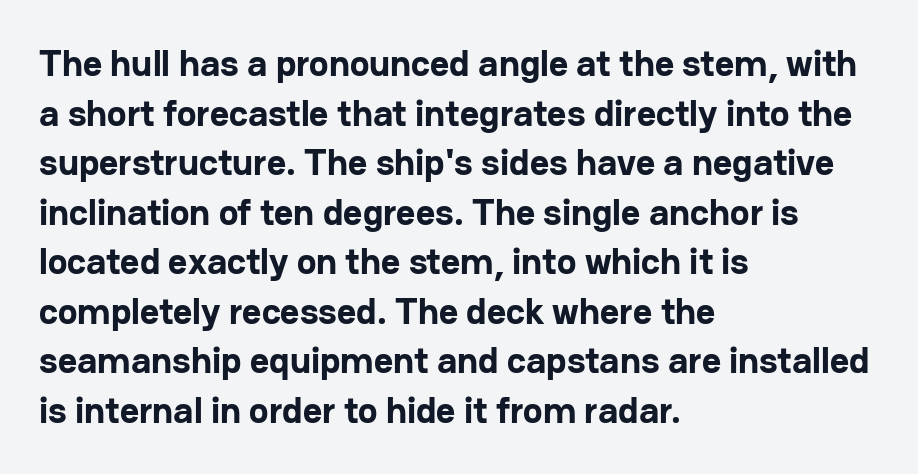
Q: Is the text bold? A: Yes.
Q: Is the text italic (slanted)? A: No, it is upright.
Q: Is the typeface a serif or a sans-serif typeface? A: Sans-serif.
Q: Is the text underlined? A: No.
Q: How is the paragraph aligned? A: Left-aligned.
Q: Is the spacing between letters normal or unusually wide? A: Normal.
Q: Is the spacing between lines tight, normal or loose? A: Normal.
Q: Width (condensed, normal, or wide)? A: Normal.
Q: Stroke contrast? A: Low.
Q: x-height? A: Medium.
Q: Monospaced? A: No.
